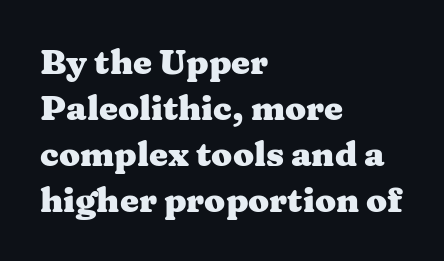
Spacing verdict: proportional, widths tailored to each character. The font is running at its bold setting. Interline gaps are of average width in this sample. Words appear dense and cohesive because spacing is normal. Horizontally, the lines are justified to the leading edge only. The words here are not underlined.
